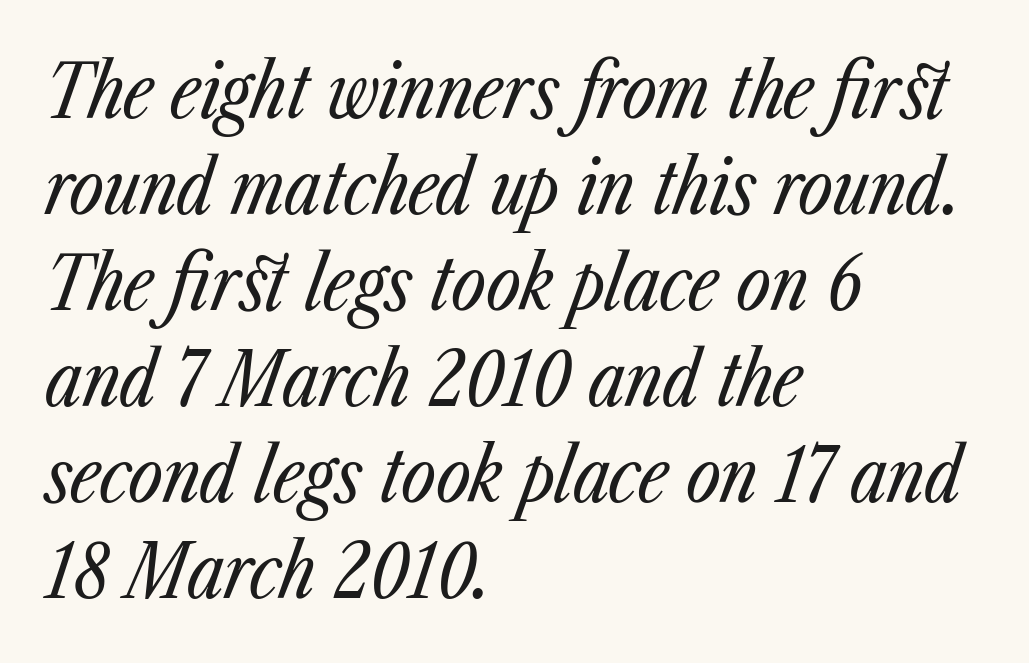
The image shows 75 px regular-weight, condensed type, italic (leaning right); set left-aligned, normal line spacing (1.28x), normal letter spacing, not underlined; low stroke contrast and a medium x-height.
